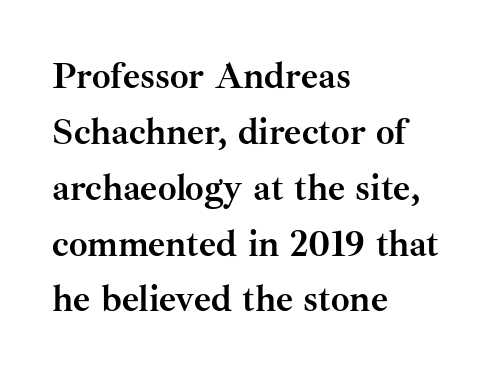
The image shows 37 px semibold serif type, upright; set left-aligned, normal line spacing (1.51x), normal letter spacing, not underlined; medium stroke contrast and a small x-height.
